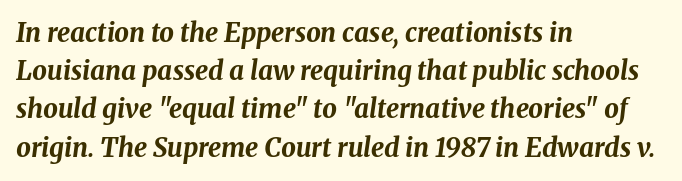
The image shows 26 px bold type, italic (leaning right); set left-aligned, normal line spacing (1.47x), normal letter spacing, not underlined.
